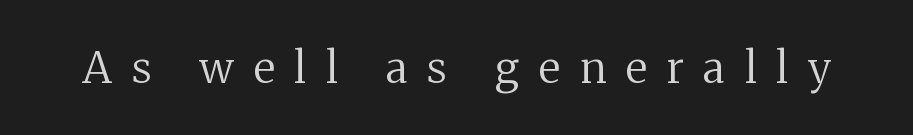
The image shows 43 px regular-weight serif type, upright; set unusually wide letter spacing (+0.46 em), not underlined; medium stroke contrast and a medium x-height.
